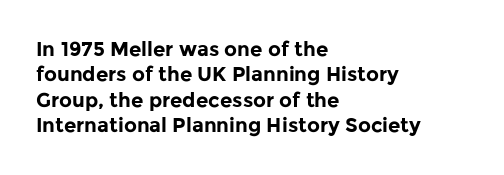
The image shows 20 px bold type, upright; set left-aligned, normal line spacing (1.27x), normal letter spacing, not underlined.
